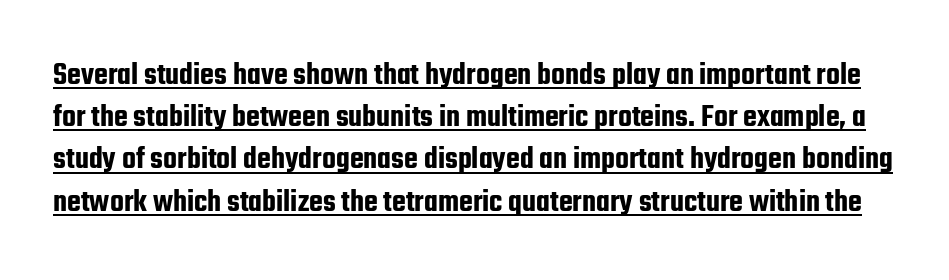
The specimen includes a rule beneath the text block's lines. The font's upright variant was chosen for this text. A typesetter would call this leading conventional body-copy spacing. Here the designer chose a conventional face with non-uniform glyph widths. Check where the strokes stop: nothing finishes them off — pure sans. Honestly, the letter spacing is just normal — you wouldn't notice it.
